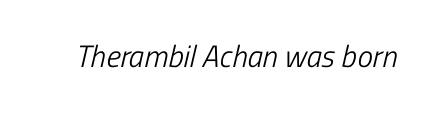
Q: Is the text bold? A: No.
Q: Is the typeface a serif or a sans-serif typeface? A: Sans-serif.
Q: Is the text underlined? A: No.
Q: Is the spacing between letters normal or unusually wide? A: Normal.
Q: Width (condensed, normal, or wide)? A: Condensed.
Q: Stroke contrast? A: Low.
Q: x-height? A: Medium.
Q: Monospaced? A: No.
